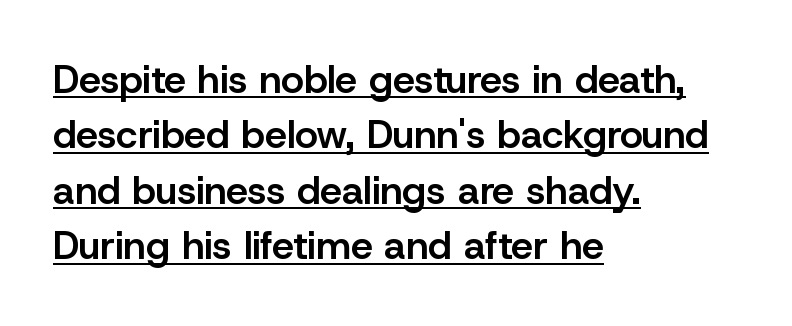
{"serif": "no", "italic": "no", "bold": "semi", "weight": "semibold", "width": "normal", "stroke_contrast": "low", "x_height": "medium", "monospaced": "no", "underline": "yes", "align": "left", "line_spacing": "normal", "line_spacing_ratio": 1.42, "letter_spacing": "normal", "letter_spacing_em": 0.0, "glyph_px": 39}
